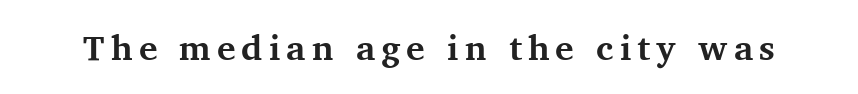
The image shows 35 px bold serif type, upright; set not underlined; medium stroke contrast and a medium x-height.
